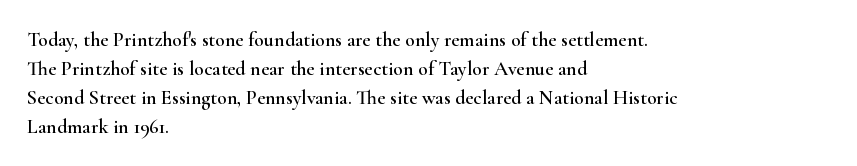
Rows of type keep a routine distance in the vertical direction. Is the block centered? No — it sits flush against the left margin. No italicization has been applied; the sample stays upright. Letters rest on an invisible, unmarked baseline.
